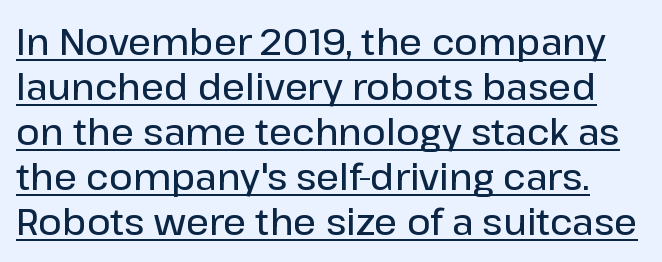
The font's upright variant was chosen for this text. The face used here is proportionally spaced, like ordinary book or web type. A typographer would call this underscored text. Between one letter and the next there's only the usual sliver of space. This rendering employs a face without finishing strokes, i.e., a sans-serif. Summary of weight: moderately heavy, a semibold.
